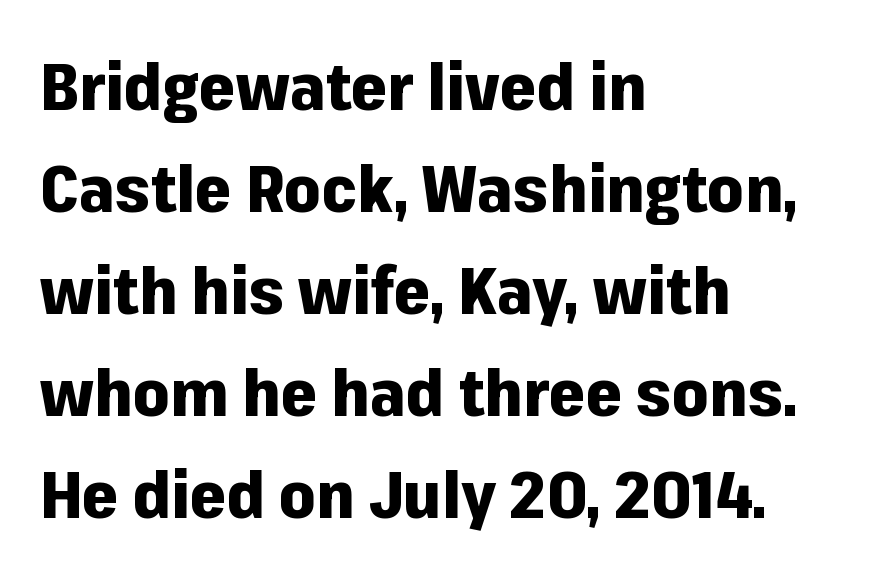
The image shows 65 px heavy sans-serif type, upright; set left-aligned, normal line spacing (1.57x), normal letter spacing, not underlined; low stroke contrast and a medium x-height.
